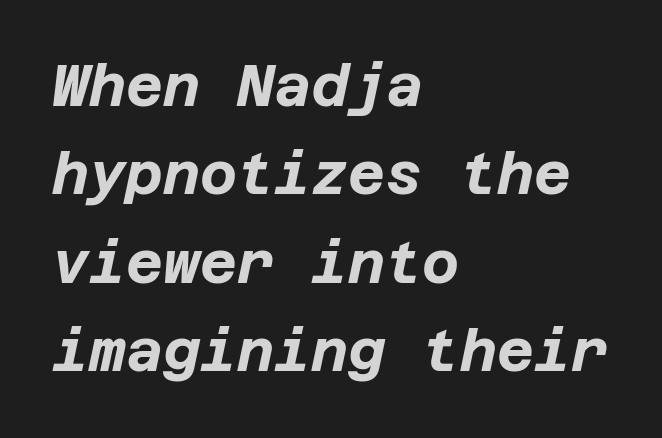
{"italic": "yes", "lean": "right", "slant_degrees": 12, "bold": "yes", "weight": "bold", "width": "normal", "stroke_contrast": "low", "x_height": "large", "underline": "no", "align": "left", "line_spacing": "normal", "line_spacing_ratio": 1.55, "letter_spacing": "normal", "letter_spacing_em": 0.0, "glyph_px": 57}
